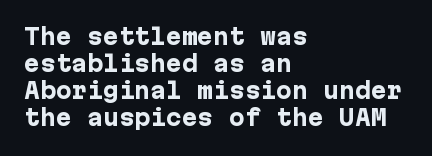
Q: Is the text bold? A: Yes.
Q: Is the text italic (slanted)? A: No, it is upright.
Q: Is the text underlined? A: No.
Q: How is the paragraph aligned? A: Left-aligned.
Q: Is the spacing between letters normal or unusually wide? A: Normal.
Q: Is the spacing between lines tight, normal or loose? A: Normal.
